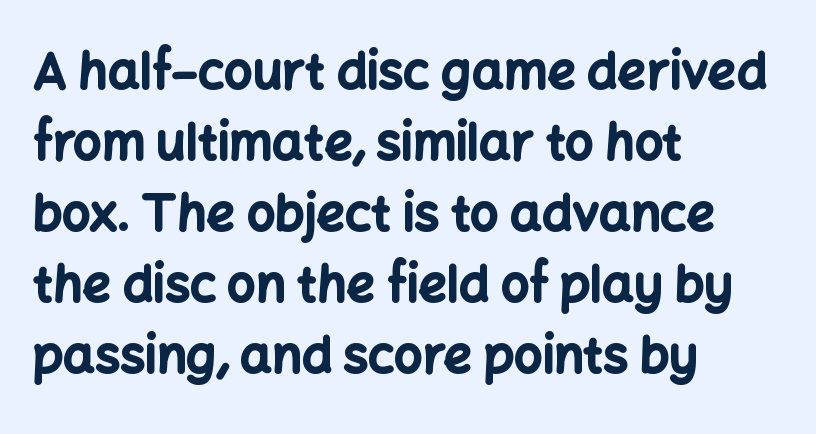
{"serif": "no", "italic": "no", "bold": "yes", "weight": "bold", "width": "normal", "stroke_contrast": "low", "x_height": "medium", "monospaced": "no", "underline": "no", "align": "left", "line_spacing": "normal", "line_spacing_ratio": 1.42, "letter_spacing": "normal", "letter_spacing_em": 0.0, "glyph_px": 50}
